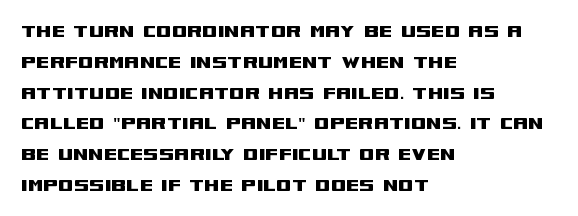
{"italic": "no", "underline": "no", "align": "left", "line_spacing": "normal", "line_spacing_ratio": 1.4, "letter_spacing": "normal", "letter_spacing_em": 0.0, "glyph_px": 22}
